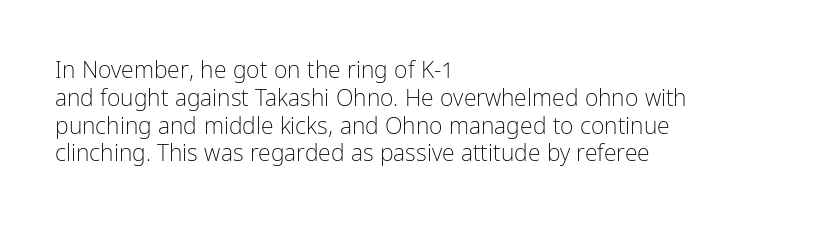
Q: Is the text bold? A: No.
Q: Is the text italic (slanted)? A: No, it is upright.
Q: Is the text underlined? A: No.
Q: How is the paragraph aligned? A: Left-aligned.
Q: Is the spacing between letters normal or unusually wide? A: Normal.
